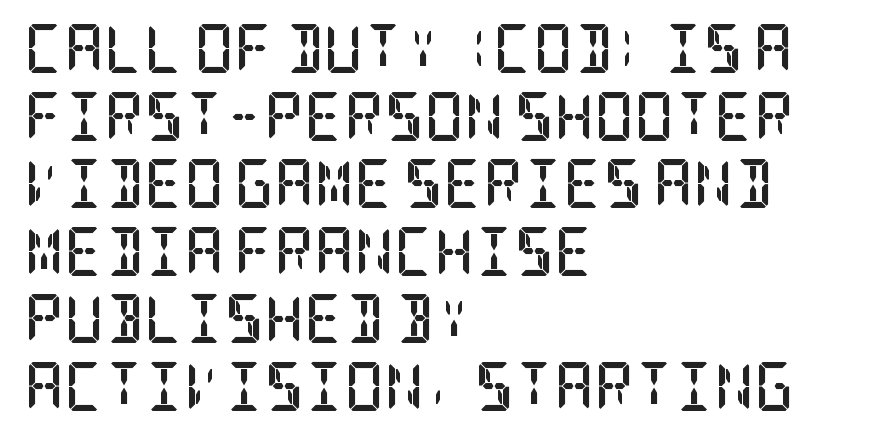
Just letters on the line, the space beneath them empty. The font's upright variant was chosen for this text. The lines are quadded left. The horizontal fit of the characters is conventional and even. How heavy is the stroke? Heavy — this is a bold.
